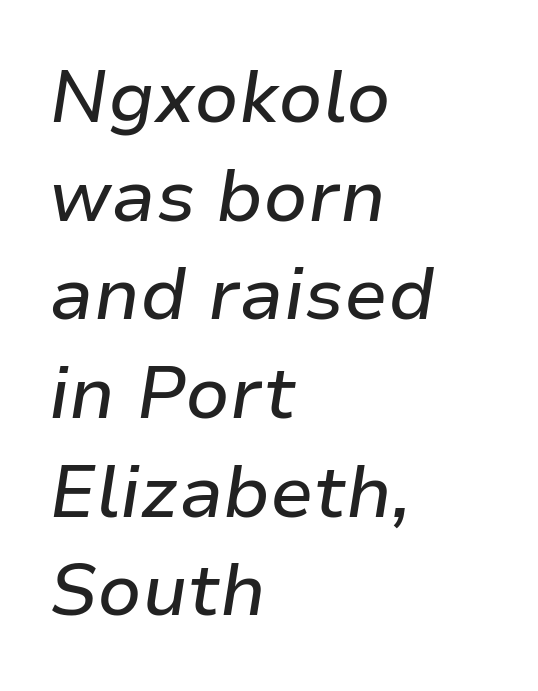
{"italic": "yes", "lean": "right", "slant_degrees": 9, "width": "normal", "stroke_contrast": "low", "x_height": "medium", "monospaced": "no", "underline": "no", "align": "left", "line_spacing": "normal", "line_spacing_ratio": 1.37, "letter_spacing": "normal", "letter_spacing_em": 0.0, "glyph_px": 72}
